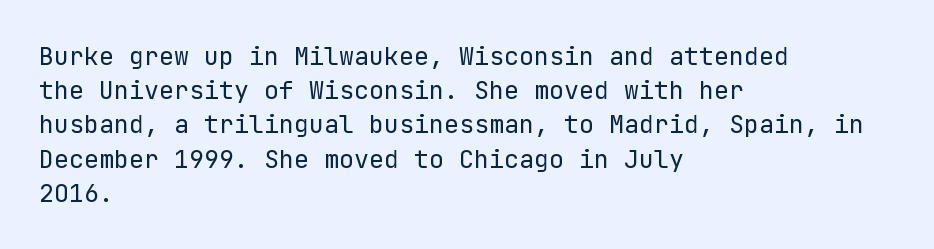
Q: Is the text bold? A: No.
Q: Is the text italic (slanted)? A: No, it is upright.
Q: Is the text underlined? A: No.
Q: How is the paragraph aligned? A: Left-aligned.
Q: Is the spacing between letters normal or unusually wide? A: Normal.
Q: Is the spacing between lines tight, normal or loose? A: Normal.
